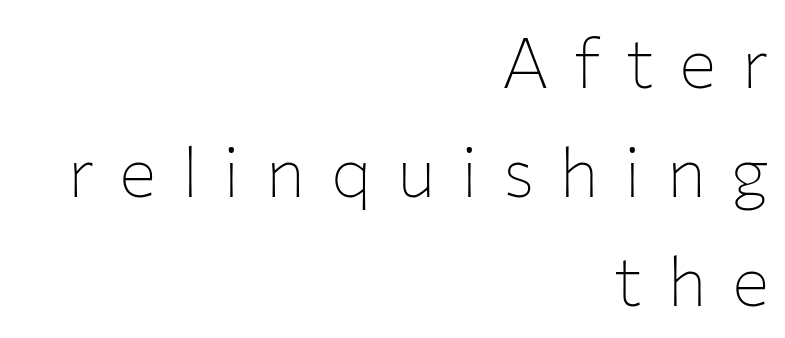
{"serif": "no", "italic": "no", "bold": "no", "weight": "thin", "width": "normal", "stroke_contrast": "low", "x_height": "medium", "monospaced": "no", "underline": "no", "align": "right", "line_spacing": "normal", "line_spacing_ratio": 1.56, "letter_spacing": "wide", "letter_spacing_em": 0.36, "glyph_px": 70}
